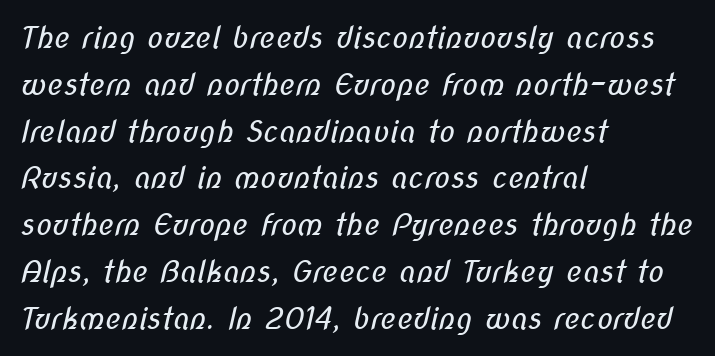
The image shows 30 px regular-weight, condensed sans-serif type; set left-aligned, normal line spacing (1.56x), normal letter spacing, not underlined; low stroke contrast and a medium x-height.
